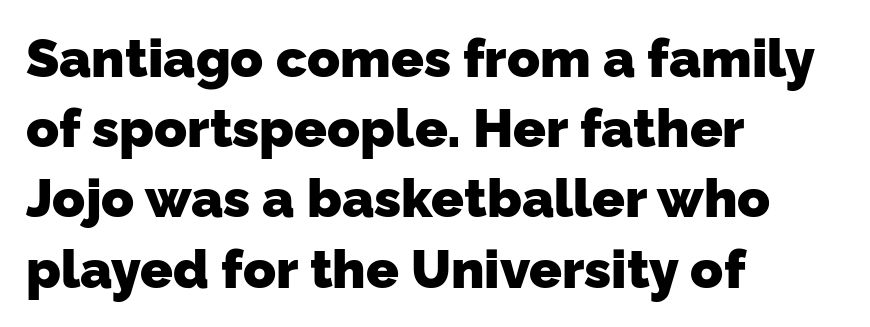
Q: Is the text bold? A: Yes.
Q: Is the typeface a serif or a sans-serif typeface? A: Sans-serif.
Q: Is the text underlined? A: No.
Q: How is the paragraph aligned? A: Left-aligned.
Q: Is the spacing between letters normal or unusually wide? A: Normal.
Q: Is the spacing between lines tight, normal or loose? A: Normal.
Q: Width (condensed, normal, or wide)? A: Normal.
Q: Stroke contrast? A: Low.
Q: x-height? A: Medium.
Q: Monospaced? A: No.
